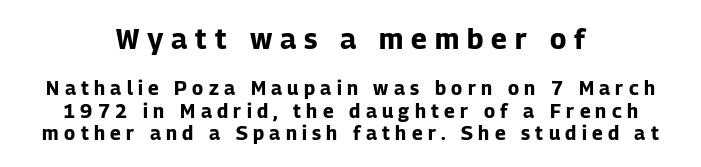
The image shows 28 px bold sans-serif type, upright; set centered, line spacing 1.18x, unusually wide letter spacing (+0.28 em), not underlined; the first (top) block is 1.47x larger; low stroke contrast and a medium x-height.
